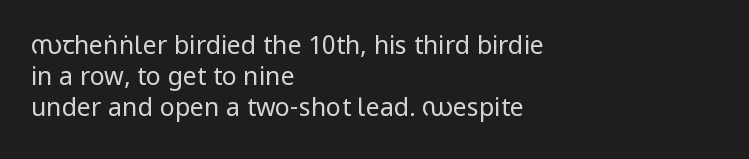
Q: Is the text bold? A: No.
Q: Is the text italic (slanted)? A: No, it is upright.
Q: Is the text underlined? A: No.
Q: How is the paragraph aligned? A: Left-aligned.
Q: Is the spacing between letters normal or unusually wide? A: Normal.
Q: Is the spacing between lines tight, normal or loose? A: Normal.
